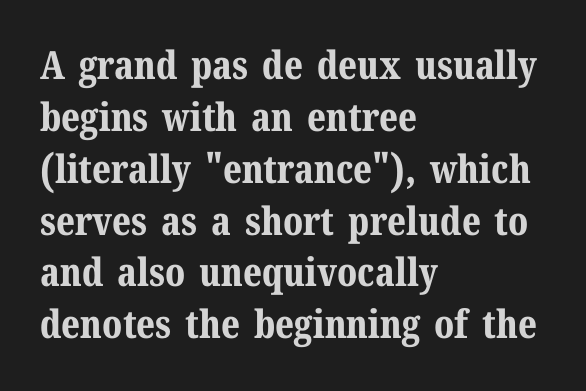
Q: Is the text bold? A: Yes.
Q: Is the text italic (slanted)? A: No, it is upright.
Q: Is the typeface a serif or a sans-serif typeface? A: Serif.
Q: Is the text underlined? A: No.
Q: How is the paragraph aligned? A: Left-aligned.
Q: Is the spacing between letters normal or unusually wide? A: Normal.
Q: Is the spacing between lines tight, normal or loose? A: Normal.
Q: Width (condensed, normal, or wide)? A: Normal.
Q: Stroke contrast? A: Medium.
Q: x-height? A: Medium.
Q: Monospaced? A: No.
